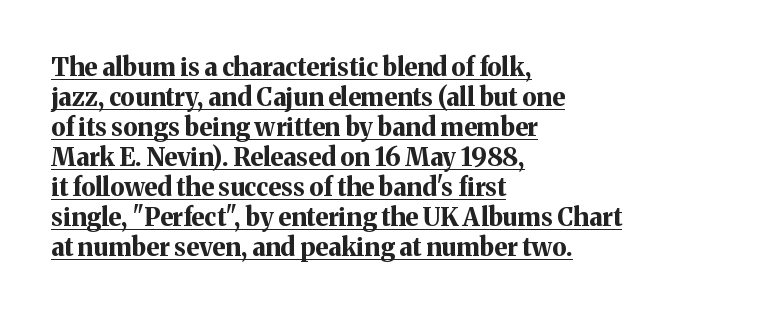
What decoration does the sample have? An underline. These words are printed bold, with thick strokes throughout. Italic? Not at all — the glyphs are vertical. Left-aligned paragraph, ragged on the right.
